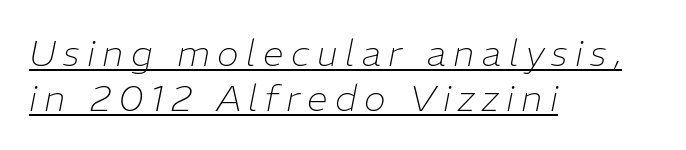
The image shows 37 px thin type, italic (leaning right); set left-aligned, line spacing 1.21x, unusually wide letter spacing (+0.2 em), underlined; low stroke contrast and a medium x-height.
